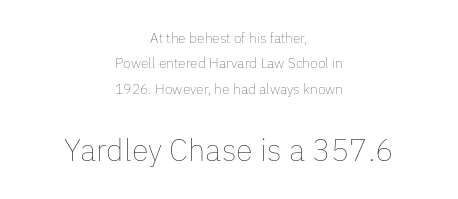
{"italic": "no", "bold": "no", "weight": "thin", "width": "normal", "stroke_contrast": "low", "x_height": "medium", "monospaced": "no", "underline": "no", "align": "center", "line_spacing_ratio": 1.82, "letter_spacing": "normal", "letter_spacing_em": 0.0, "larger_block": "second", "size_ratio": 2.21, "glyph_px": 31}
